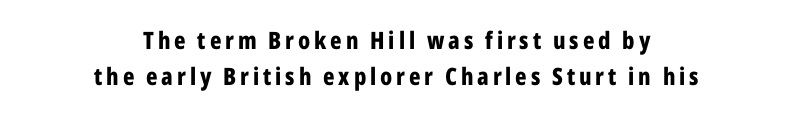
Q: Is the text bold? A: Yes.
Q: Is the text italic (slanted)? A: No, it is upright.
Q: Is the text underlined? A: No.
Q: How is the paragraph aligned? A: Centered.
Q: Is the spacing between lines tight, normal or loose? A: Normal.
